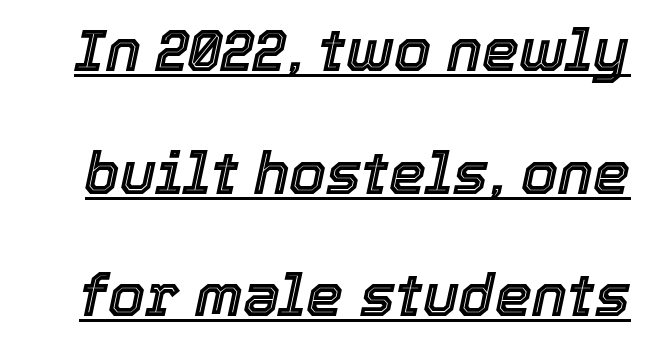
The image shows 59 px text type, italic (leaning right); set loose line spacing (2.08x), normal letter spacing, underlined; a medium x-height.
